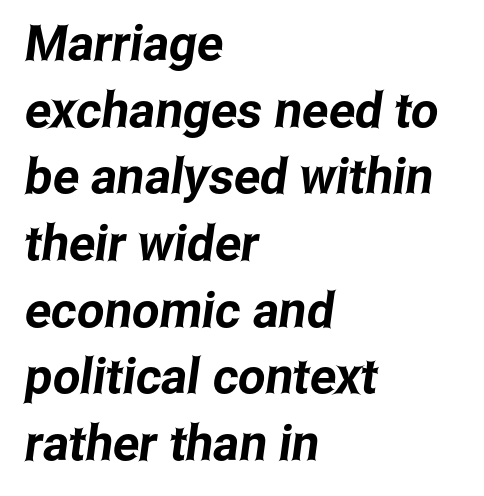
Q: Is the typeface a serif or a sans-serif typeface? A: Sans-serif.
Q: Is the text underlined? A: No.
Q: How is the paragraph aligned? A: Left-aligned.
Q: Is the spacing between letters normal or unusually wide? A: Normal.
Q: Is the spacing between lines tight, normal or loose? A: Normal.
Q: Width (condensed, normal, or wide)? A: Condensed.
Q: Stroke contrast? A: Low.
Q: x-height? A: Medium.
Q: Monospaced? A: No.
